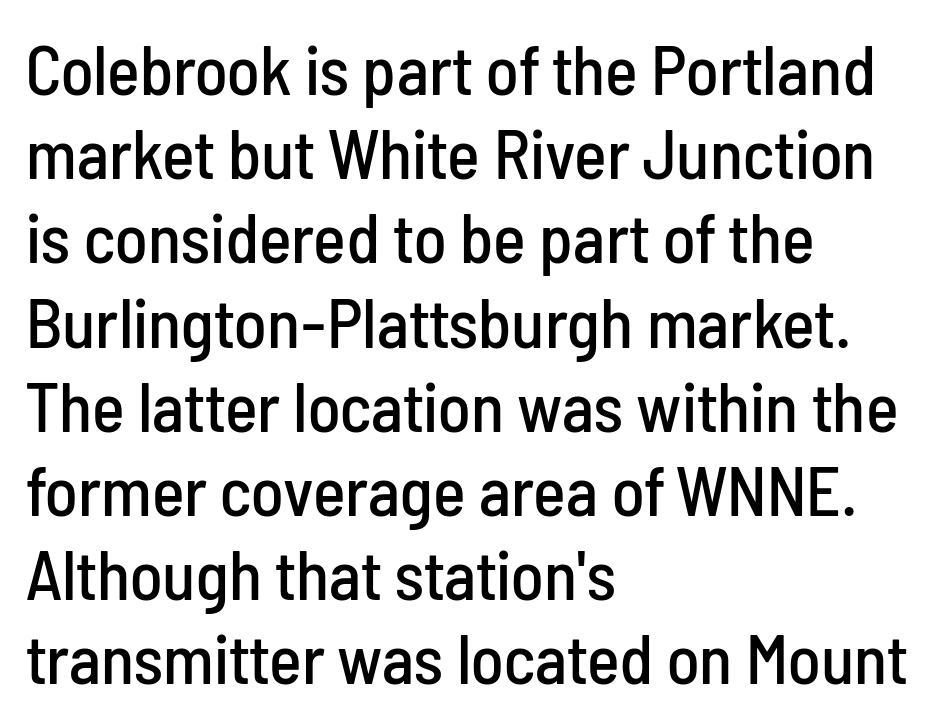
Serifs: no, the terminals of the letterforms are clean. The words here are not underlined. The letterforms sit shoulder to shoulder at normal distance. Italic? Not at all — the glyphs are vertical. Looks like regular typesetting: each glyph gets only the width it needs.
